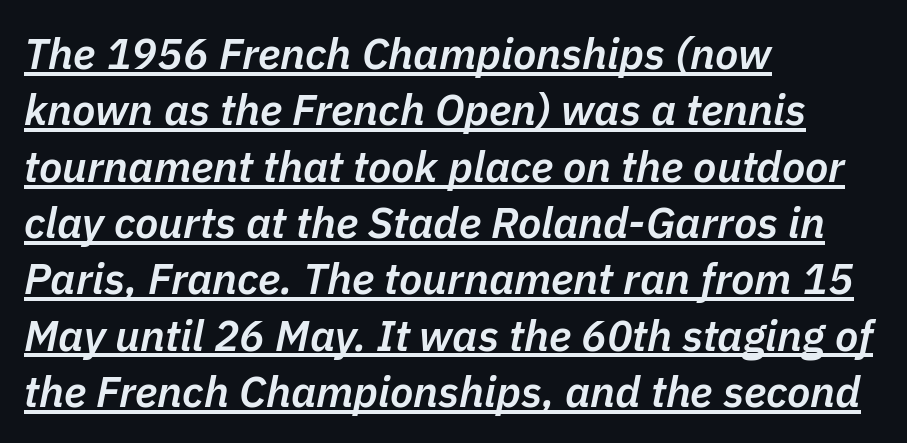
{"italic": "yes", "lean": "right", "slant_degrees": 11, "bold": "semi", "weight": "semibold", "width": "normal", "stroke_contrast": "low", "x_height": "medium", "monospaced": "no", "underline": "yes", "align": "left", "line_spacing": "normal", "line_spacing_ratio": 1.31, "letter_spacing": "normal", "letter_spacing_em": 0.0, "glyph_px": 43}
